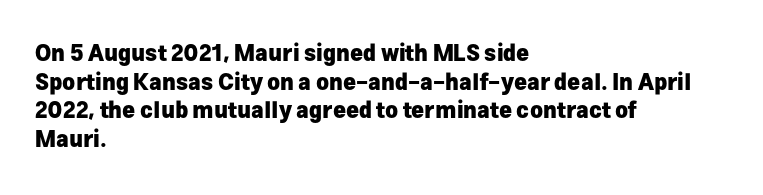
{"italic": "no", "bold": "yes", "underline": "no", "align": "left", "line_spacing": "normal", "line_spacing_ratio": 1.3, "letter_spacing": "normal", "letter_spacing_em": 0.0, "glyph_px": 22}
